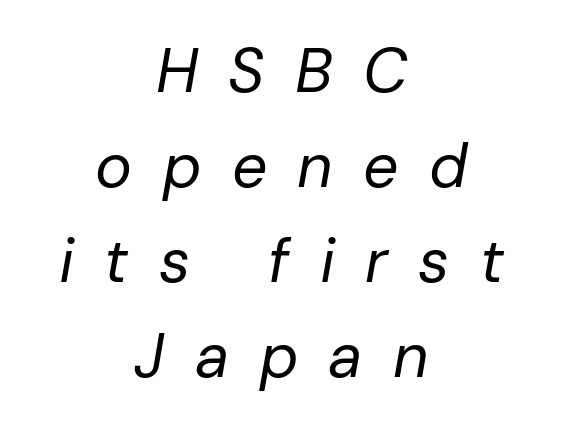
The string is rendered with underlining switched off. The letterforms stand isolated, each surrounded by extra space. In CSS terms this would be text-align: center. The passage shown leans; its letterforms are oblique. Compared with typical paragraphs, the rows here are spaced about the same.
